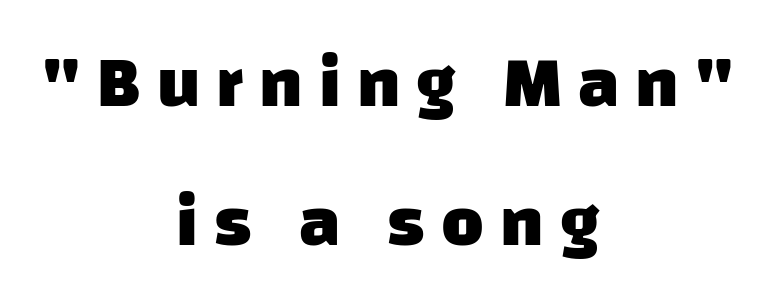
The image shows 73 px heavy sans-serif type; set centered, loose line spacing (1.91x), unusually wide letter spacing (+0.22 em), not underlined; low stroke contrast and a large x-height.
